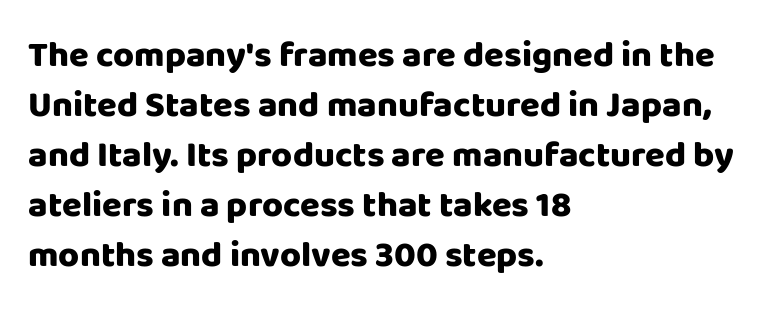
{"serif": "no", "italic": "no", "bold": "yes", "weight": "heavy", "width": "normal", "stroke_contrast": "low", "x_height": "large", "monospaced": "no", "underline": "no", "align": "left", "line_spacing": "normal", "line_spacing_ratio": 1.39, "letter_spacing": "normal", "letter_spacing_em": 0.0, "glyph_px": 36}
